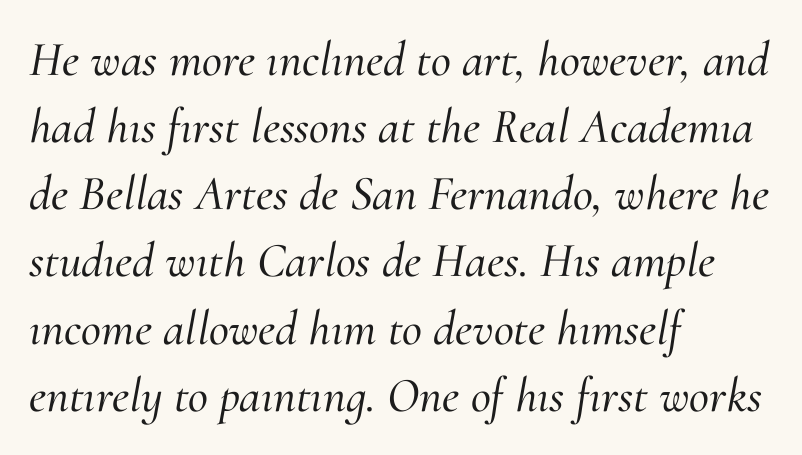
Q: Is the text italic (slanted)? A: Yes, it leans right by about 10 degrees.
Q: Is the typeface a serif or a sans-serif typeface? A: Serif.
Q: Is the text underlined? A: No.
Q: How is the paragraph aligned? A: Left-aligned.
Q: Is the spacing between letters normal or unusually wide? A: Normal.
Q: Is the spacing between lines tight, normal or loose? A: Normal.
Q: Width (condensed, normal, or wide)? A: Normal.
Q: Stroke contrast? A: Medium.
Q: x-height? A: Small.
Q: Monospaced? A: No.
